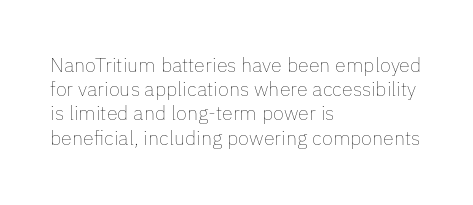
Tall strokes in this sample are plumb rather than angled. Decoration check: the copy has no underline. Words appear dense and cohesive because spacing is normal. The typesetter chose a ragged-right arrangement here.
